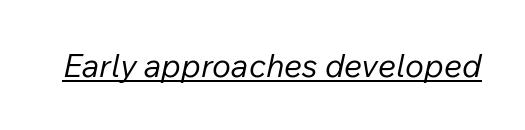
{"italic": "yes", "lean": "right", "slant_degrees": 12, "bold": "no", "weight": "regular", "width": "normal", "stroke_contrast": "low", "x_height": "medium", "monospaced": "no", "underline": "yes", "letter_spacing": "normal", "letter_spacing_em": 0.0, "glyph_px": 32}
